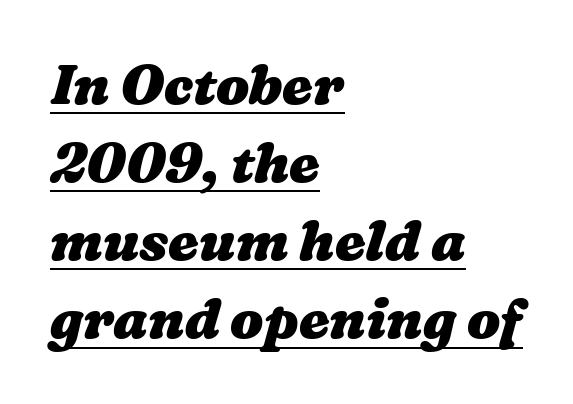
On the weight axis this lands at bold, roughly 700. The letterforms sit shoulder to shoulder at normal distance. Alignment: flush left. Spacing verdict: proportional, widths tailored to each character.
